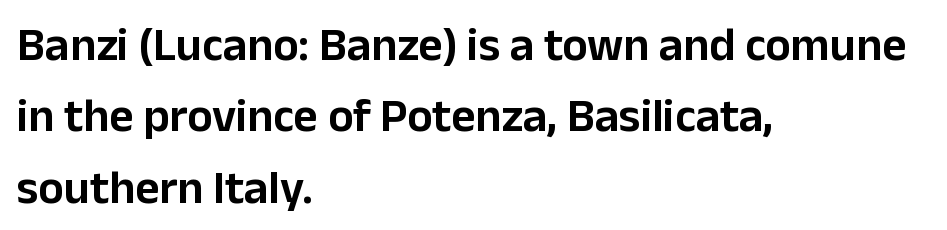
{"serif": "no", "italic": "no", "width": "normal", "stroke_contrast": "low", "x_height": "medium", "monospaced": "no", "underline": "no", "align": "left", "line_spacing": "normal", "line_spacing_ratio": 1.52, "letter_spacing": "normal", "letter_spacing_em": 0.0, "glyph_px": 47}
